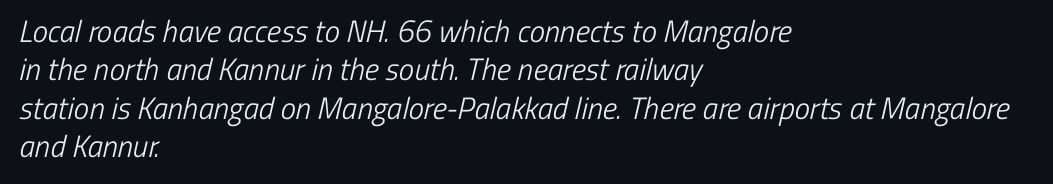
The image shows 31 px light, condensed sans-serif type; set left-aligned, line spacing 1.24x, normal letter spacing, not underlined; low stroke contrast and a medium x-height.
